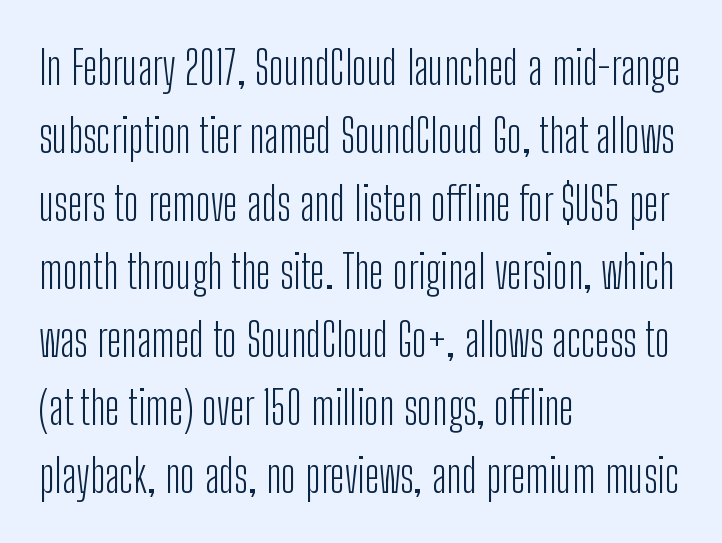
The image shows 46 px light, condensed sans-serif type, upright; set left-aligned, normal line spacing (1.48x), normal letter spacing, not underlined; low stroke contrast and a medium x-height.
